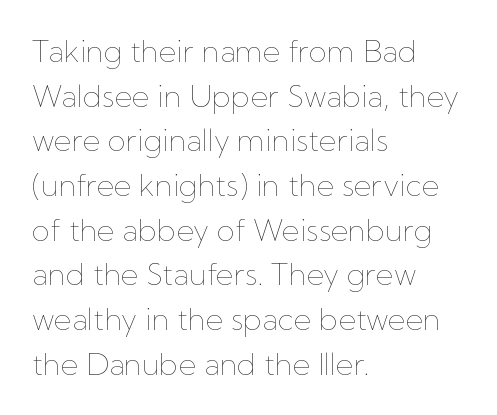
These lines sit exactly where default settings would place them. Glyph-to-glyph distance matches everyday printed text. The rendering uses natural spacing where letterforms have individual widths. Left-aligned paragraph, ragged on the right. Glance below the letters and you will spot only blank space.
